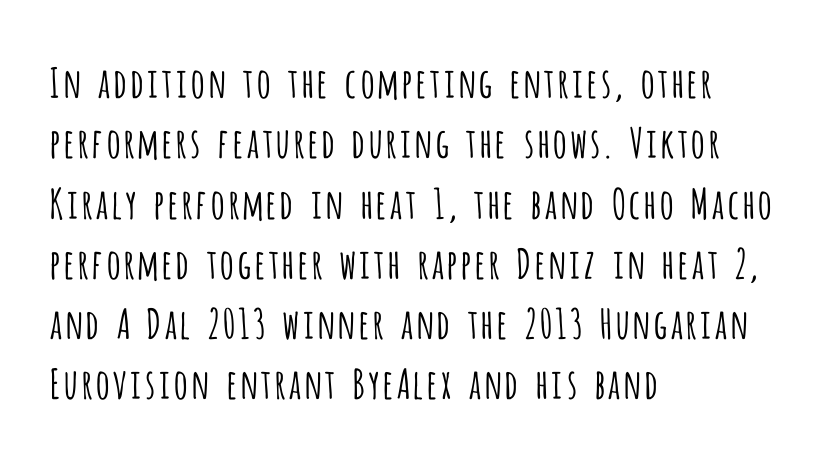
The image shows 41 px light, condensed sans-serif type, upright; set left-aligned, normal line spacing (1.47x), normal letter spacing, not underlined; low stroke contrast and a large x-height.
